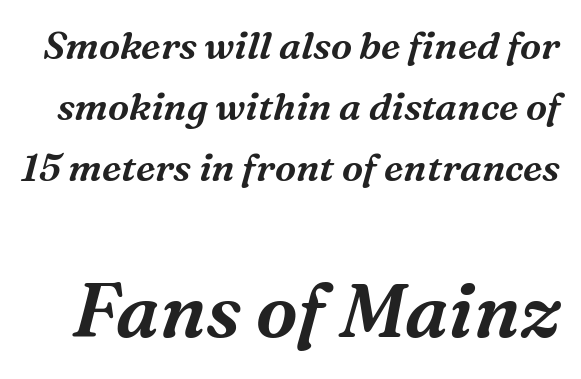
The image shows 75 px serif type, italic (leaning right); set normal line spacing (1.6x), normal letter spacing, not underlined; the second (bottom) block is 1.97x larger; medium stroke contrast and a medium x-height.
